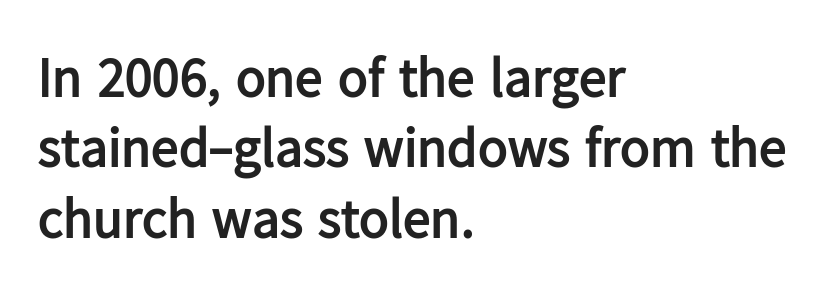
Q: Is the text bold? A: Yes.
Q: Is the text italic (slanted)? A: No, it is upright.
Q: Is the typeface a serif or a sans-serif typeface? A: Sans-serif.
Q: Is the text underlined? A: No.
Q: How is the paragraph aligned? A: Left-aligned.
Q: Is the spacing between letters normal or unusually wide? A: Normal.
Q: Is the spacing between lines tight, normal or loose? A: Normal.
Q: Width (condensed, normal, or wide)? A: Normal.
Q: Stroke contrast? A: Low.
Q: x-height? A: Medium.
Q: Monospaced? A: No.
